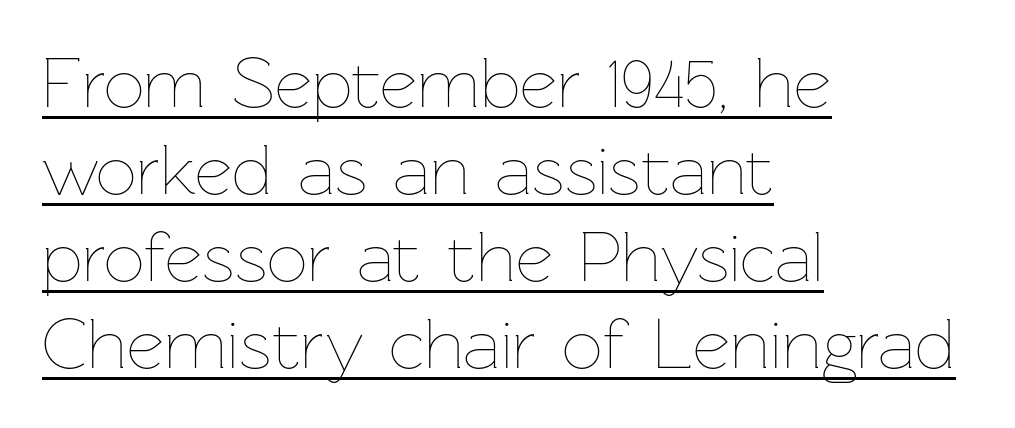
The image shows 72 px thin type, upright; set left-aligned, line spacing 1.21x, normal letter spacing, underlined; low stroke contrast and a medium x-height.
